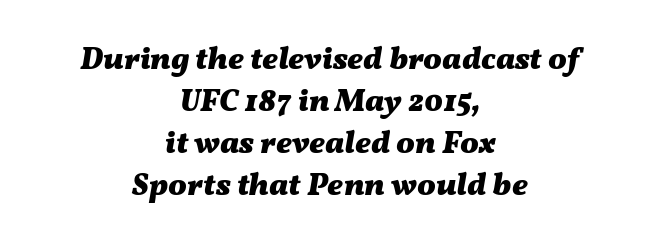
The image shows 31 px heavy, wide type, italic (leaning right); set centered, normal line spacing (1.36x), normal letter spacing, not underlined; medium stroke contrast and a medium x-height.
